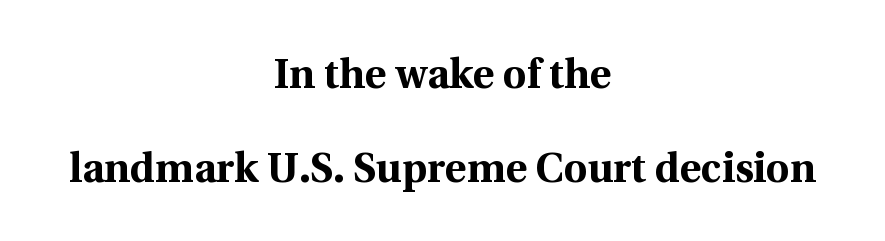
The image shows 41 px bold serif type, upright; set centered, loose line spacing (2.3x), normal letter spacing, not underlined; a medium x-height.
